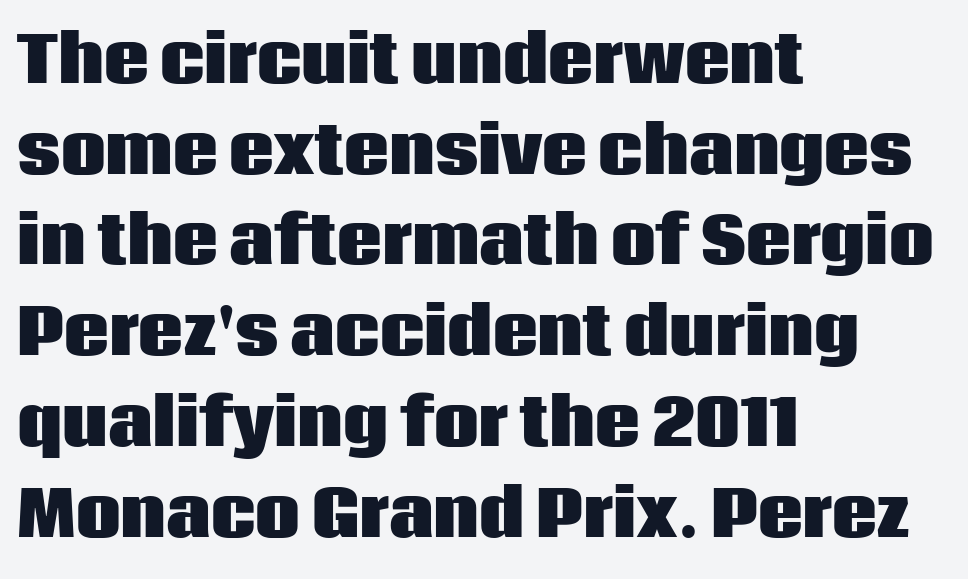
Letterform terminals end flat and unadorned throughout the passage. A clean baseline with only descenders dipping below it. The designer left line spacing at the default. Spacing between characters is what you'd get straight out of the box. Do the characters align in a grid? No, the font is proportional.
